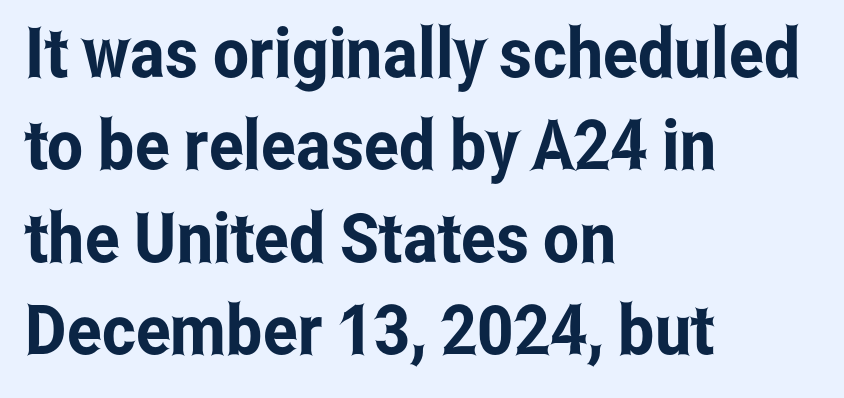
Q: Is the text italic (slanted)? A: No, it is upright.
Q: Is the typeface a serif or a sans-serif typeface? A: Sans-serif.
Q: Is the text underlined? A: No.
Q: How is the paragraph aligned? A: Left-aligned.
Q: Is the spacing between letters normal or unusually wide? A: Normal.
Q: Is the spacing between lines tight, normal or loose? A: Normal.
Q: Width (condensed, normal, or wide)? A: Condensed.
Q: Stroke contrast? A: Low.
Q: x-height? A: Medium.
Q: Monospaced? A: No.
